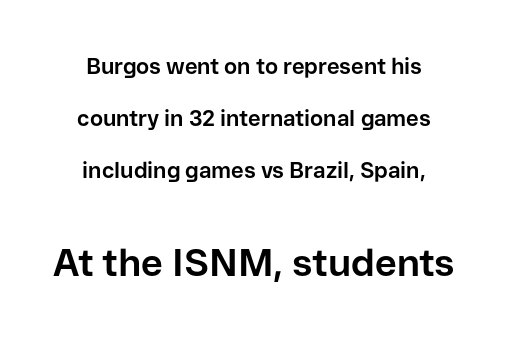
The image shows 38 px bold sans-serif type, upright; set loose line spacing (2.36x), normal letter spacing, not underlined; the second (bottom) block is 1.73x larger; low stroke contrast and a medium x-height.
